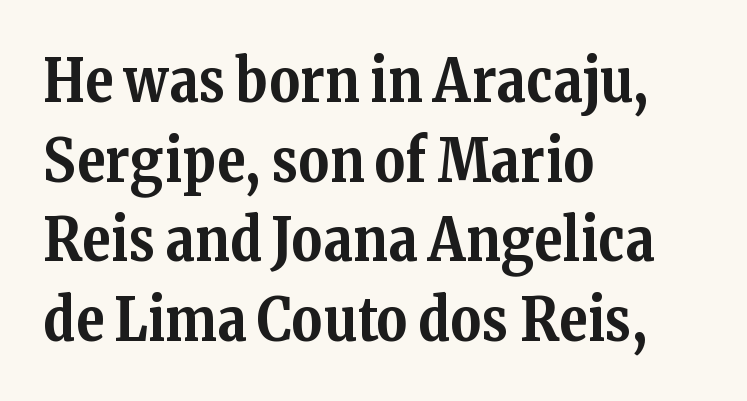
Q: Is the text bold? A: Yes.
Q: Is the text italic (slanted)? A: No, it is upright.
Q: Is the typeface a serif or a sans-serif typeface? A: Serif.
Q: Is the text underlined? A: No.
Q: How is the paragraph aligned? A: Left-aligned.
Q: Is the spacing between letters normal or unusually wide? A: Normal.
Q: Is the spacing between lines tight, normal or loose? A: Normal.
Q: Width (condensed, normal, or wide)? A: Normal.
Q: Stroke contrast? A: Medium.
Q: x-height? A: Medium.
Q: Monospaced? A: No.
